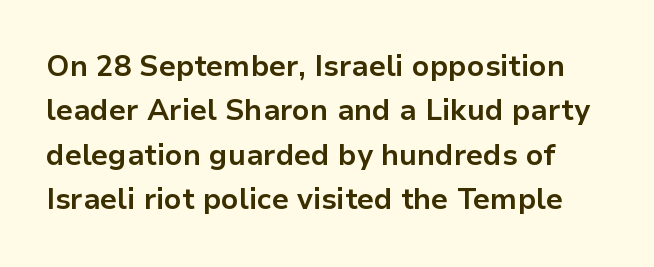
Q: Is the text bold? A: Yes.
Q: Is the text italic (slanted)? A: No, it is upright.
Q: Is the typeface a serif or a sans-serif typeface? A: Sans-serif.
Q: Is the text underlined? A: No.
Q: Is the spacing between letters normal or unusually wide? A: Normal.
Q: Is the spacing between lines tight, normal or loose? A: Normal.
Q: Width (condensed, normal, or wide)? A: Normal.
Q: Stroke contrast? A: Low.
Q: x-height? A: Medium.
Q: Monospaced? A: No.
